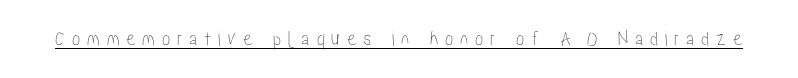
The image shows 21 px text type, upright; set unusually wide letter spacing (+0.32 em), underlined.
